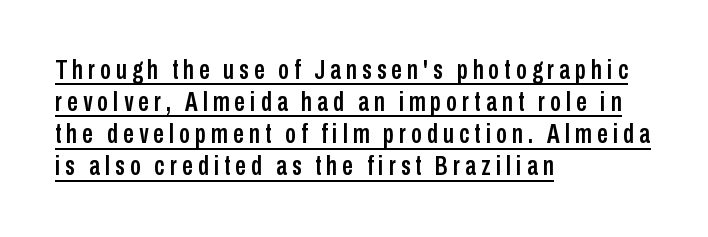
{"italic": "no", "underline": "yes", "align": "left", "line_spacing_ratio": 1.19, "glyph_px": 27}
